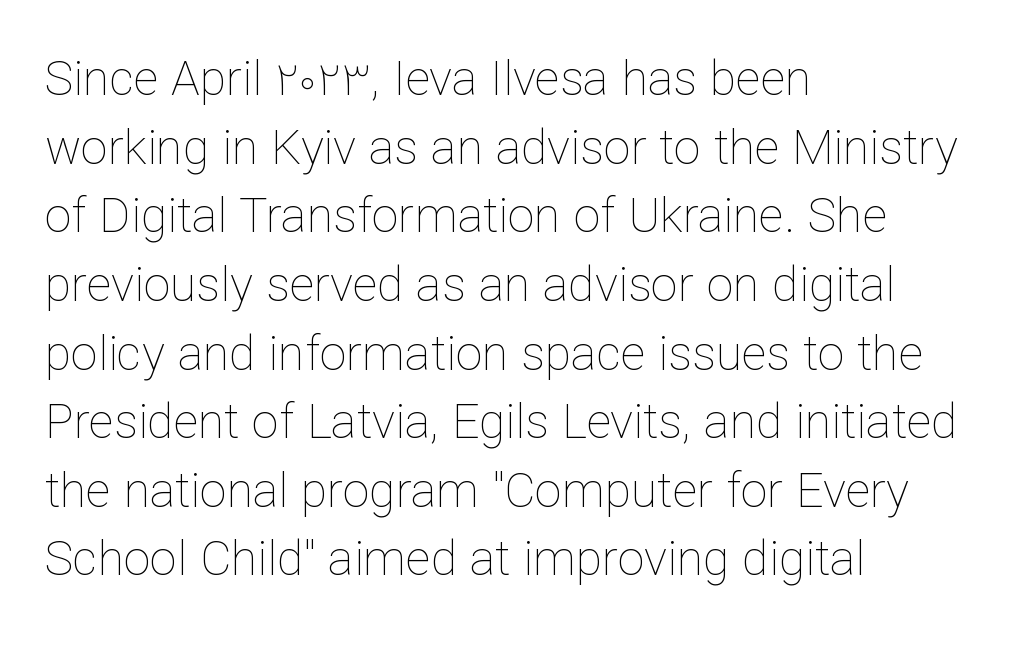
Weight class: somewhere from thin through regular. Honestly, the letter spacing is just normal — you wouldn't notice it. This block has exactly the height ordinary leading produces. Descenders hang freely into open space.
